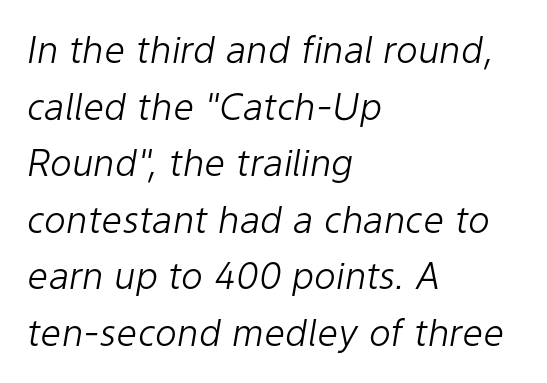
Q: Is the text bold? A: No.
Q: Is the text italic (slanted)? A: Yes, it leans right by about 9 degrees.
Q: Is the text underlined? A: No.
Q: How is the paragraph aligned? A: Left-aligned.
Q: Is the spacing between letters normal or unusually wide? A: Normal.
Q: Is the spacing between lines tight, normal or loose? A: Normal.
Q: Width (condensed, normal, or wide)? A: Normal.
Q: Stroke contrast? A: Low.
Q: x-height? A: Medium.
Q: Monospaced? A: No.
